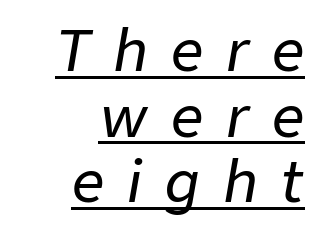
Is the letter spacing exaggerated? Yes — the characters are pushed far apart. The designer dialed line spacing down below the default. Proportional: the letters do not fall into vertical columns. Caption: multi-line text, flush right, ragged left.
